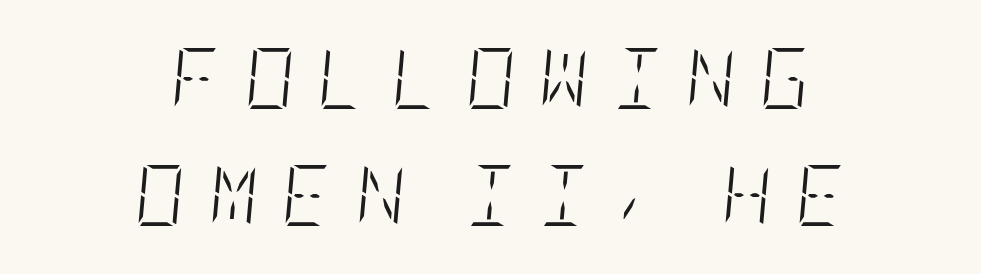
Just letters on the line, the space beneath them empty. The line-height multiplier appears high, well above default. Each word looks stretched out because of the extra space between its letters. The cut favours lightness, reaching ordinary text weight at its darkest.
